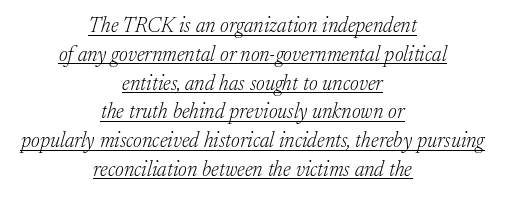
Q: Is the text bold? A: No.
Q: Is the text italic (slanted)? A: Yes, it leans right by about 17 degrees.
Q: Is the text underlined? A: Yes.
Q: How is the paragraph aligned? A: Centered.
Q: Is the spacing between letters normal or unusually wide? A: Normal.
Q: Is the spacing between lines tight, normal or loose? A: Normal.
